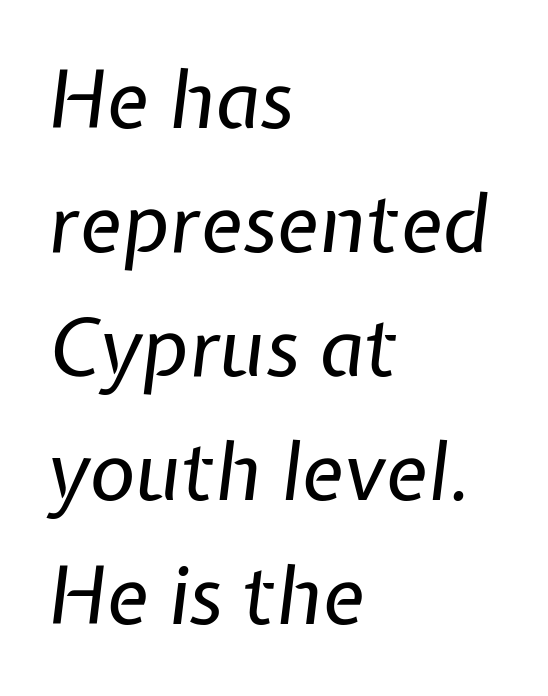
The image shows 79 px regular-weight type, italic (leaning right); set left-aligned, normal line spacing (1.57x), normal letter spacing, not underlined; low stroke contrast and a medium x-height.
